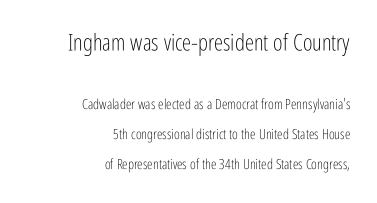
{"italic": "no", "bold": "no", "underline": "no", "align": "right", "line_spacing": "loose", "line_spacing_ratio": 2.15, "letter_spacing": "normal", "letter_spacing_em": 0.0, "larger_block": "first", "size_ratio": 1.64, "glyph_px": 23}
